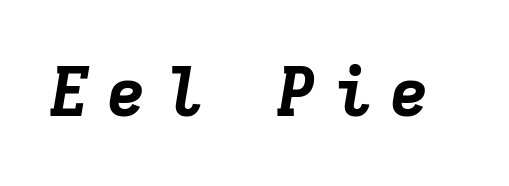
The image shows 68 px bold type, italic (leaning right), monospaced; set unusually wide letter spacing (+0.23 em), not underlined; low stroke contrast and a medium x-height.
